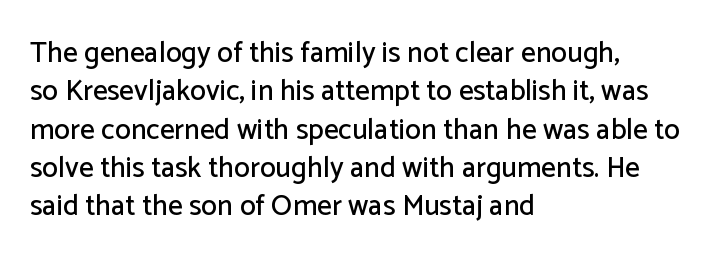
The image shows 29 px sans-serif type, upright; set left-aligned, normal line spacing (1.32x), normal letter spacing, not underlined; low stroke contrast and a medium x-height.
